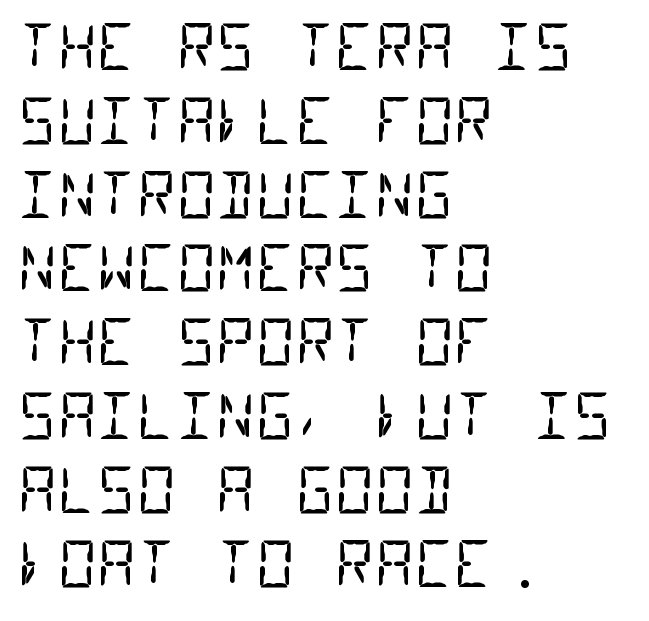
You could call the tracking neutral — neither tight nor loose. Letterform terminals end flat and unadorned throughout the passage. Note the uniform advance width — an 'i' takes as much space as an 'm'. Unbolded letterforms with no extra heft. A bare baseline throughout the passage.
